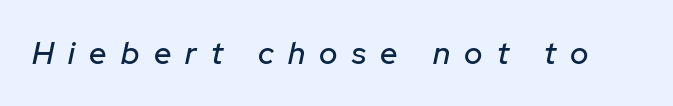
{"italic": "yes", "lean": "right", "slant_degrees": 12, "width": "normal", "stroke_contrast": "low", "x_height": "medium", "monospaced": "no", "underline": "no", "letter_spacing": "wide", "letter_spacing_em": 0.46, "glyph_px": 31}
